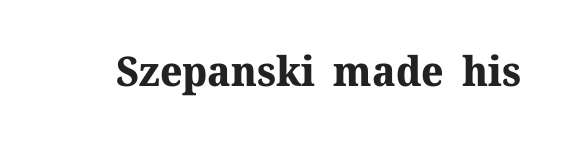
The image shows 41 px bold serif type, upright; set normal letter spacing, not underlined; medium stroke contrast and a medium x-height.
